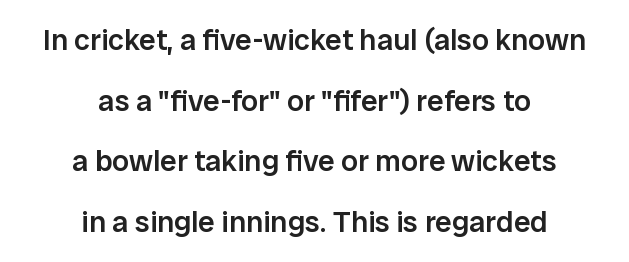
The rendering shows plain stroke endings on the letterforms — a sans-serif design. Widely set lines give the paragraph a tall, airy silhouette. Nobody drew a line under any word here. The letters advance in unequal steps, a hallmark of proportional type. Emphasis by weight is partial: semibold. Leftover space on each line is divided equally before and after the words.
